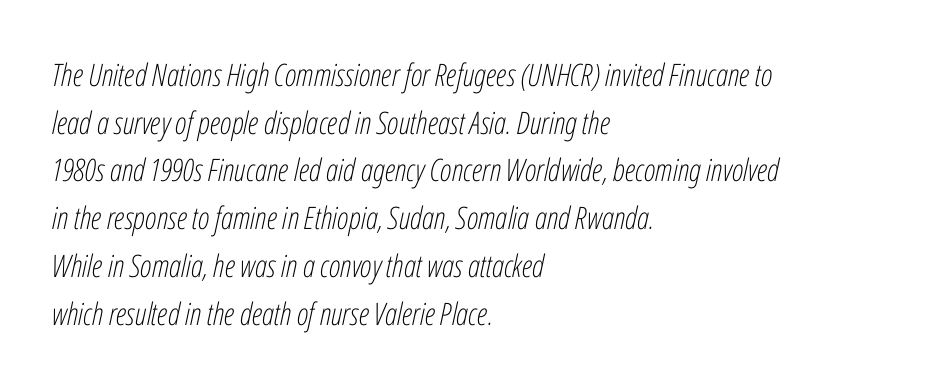
{"italic": "yes", "lean": "right", "slant_degrees": 12, "bold": "no", "weight": "light", "width": "condensed", "stroke_contrast": "low", "x_height": "medium", "monospaced": "no", "underline": "no", "align": "left", "line_spacing": "normal", "line_spacing_ratio": 1.54, "letter_spacing": "normal", "letter_spacing_em": 0.0, "glyph_px": 31}
